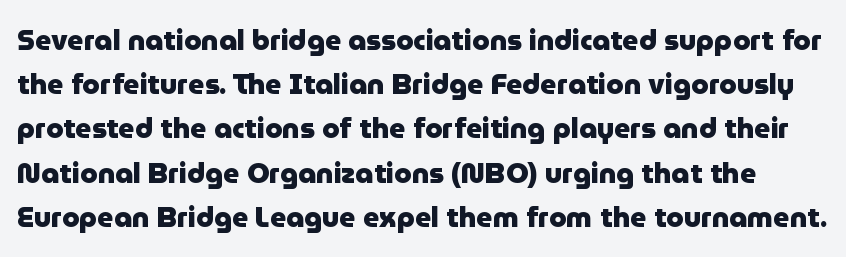
Q: Is the text bold? A: Yes.
Q: Is the text italic (slanted)? A: No, it is upright.
Q: Is the typeface a serif or a sans-serif typeface? A: Sans-serif.
Q: Is the text underlined? A: No.
Q: Is the spacing between letters normal or unusually wide? A: Normal.
Q: Is the spacing between lines tight, normal or loose? A: Normal.
Q: Width (condensed, normal, or wide)? A: Normal.
Q: Stroke contrast? A: Low.
Q: x-height? A: Medium.
Q: Monospaced? A: No.
